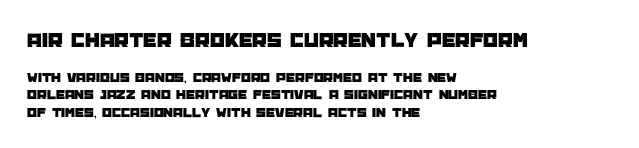
This sample uses an upright cut, with every glyph sitting square on the baseline. Just letters on the line, the space beneath them empty. The block sitting higher on the canvas is the one with enlarged characters. The passage shown has conventional tracking throughout. The compositor pushed each line to the left boundary.
